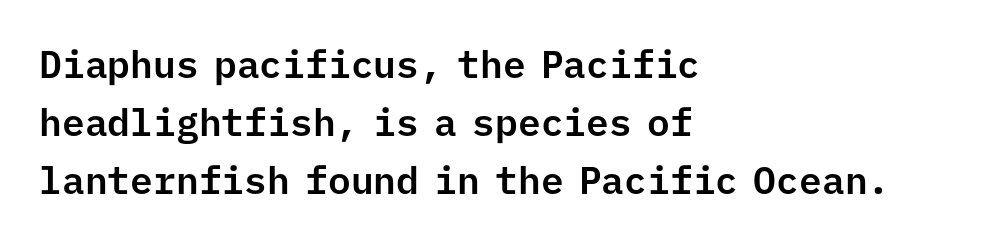
{"serif": "no", "italic": "no", "width": "normal", "stroke_contrast": "low", "x_height": "medium", "monospaced": "yes", "underline": "no", "align": "left", "line_spacing": "normal", "line_spacing_ratio": 1.52, "letter_spacing": "normal", "letter_spacing_em": 0.0, "glyph_px": 38}
